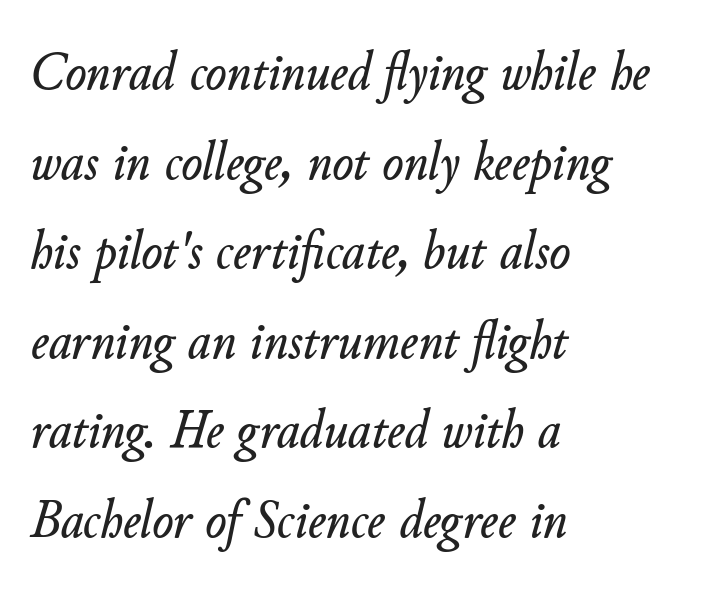
Q: Is the text italic (slanted)? A: Yes, it leans right by about 11 degrees.
Q: Is the text underlined? A: No.
Q: How is the paragraph aligned? A: Left-aligned.
Q: Is the spacing between letters normal or unusually wide? A: Normal.
Q: Is the spacing between lines tight, normal or loose? A: Normal.
Q: Width (condensed, normal, or wide)? A: Normal.
Q: Stroke contrast? A: Low.
Q: x-height? A: Small.
Q: Monospaced? A: No.
